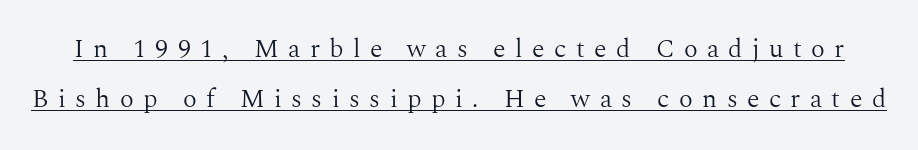
{"italic": "no", "bold": "no", "underline": "yes", "line_spacing": "loose", "line_spacing_ratio": 1.93, "letter_spacing": "wide", "letter_spacing_em": 0.36, "glyph_px": 26}
